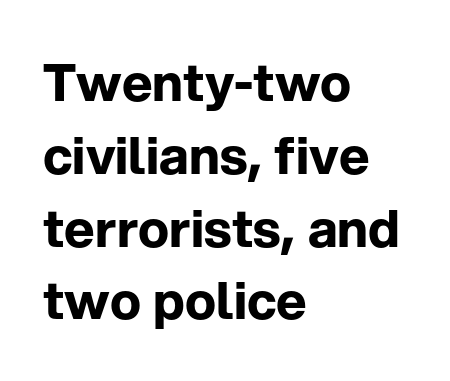
{"serif": "no", "italic": "no", "bold": "yes", "weight": "bold", "width": "normal", "stroke_contrast": "low", "x_height": "medium", "monospaced": "no", "underline": "no", "align": "left", "line_spacing": "normal", "line_spacing_ratio": 1.4, "letter_spacing": "normal", "letter_spacing_em": 0.0, "glyph_px": 52}
